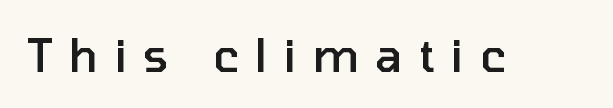
{"serif": "no", "italic": "no", "bold": "semi", "weight": "semibold", "width": "normal", "stroke_contrast": "low", "x_height": "medium", "monospaced": "no", "underline": "no", "letter_spacing": "wide", "letter_spacing_em": 0.37, "glyph_px": 45}
